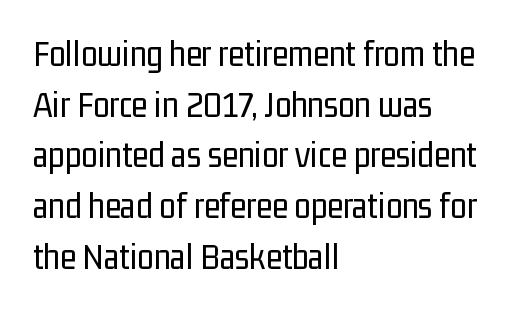
The lines sit at an ordinary, default distance from one another. A clean baseline with only descenders dipping below it. Serif or sans? Sans — the stroke terminals are bare. Notice how the stems are strictly vertical — no italics here. The strokes are not fattened; the text isn't bold.
